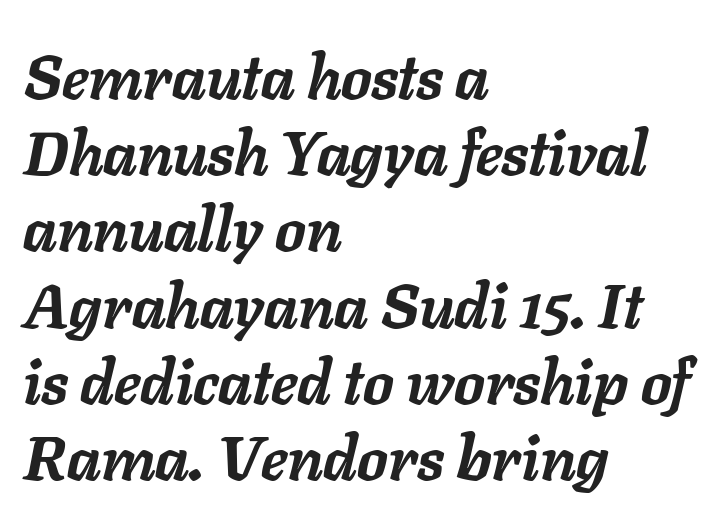
The image shows 61 px semibold type, italic (leaning right); set left-aligned, normal line spacing (1.25x), normal letter spacing, not underlined; low stroke contrast and a medium x-height.
